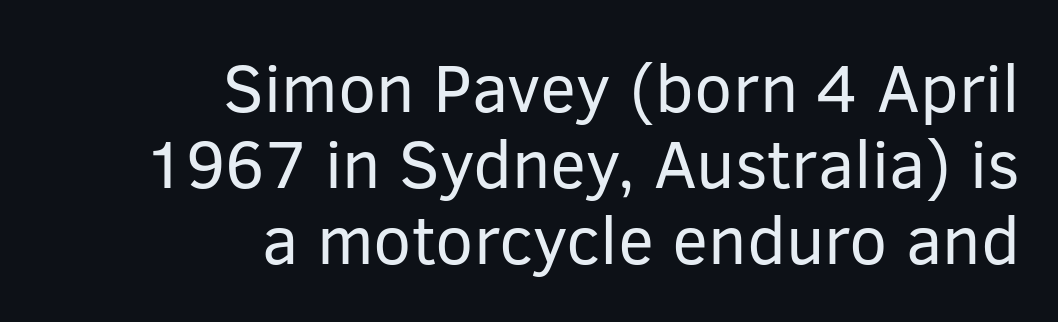
The image shows 68 px regular-weight sans-serif type, upright; set right-aligned, tight line spacing (1.12x), normal letter spacing, not underlined; low stroke contrast and a medium x-height.
